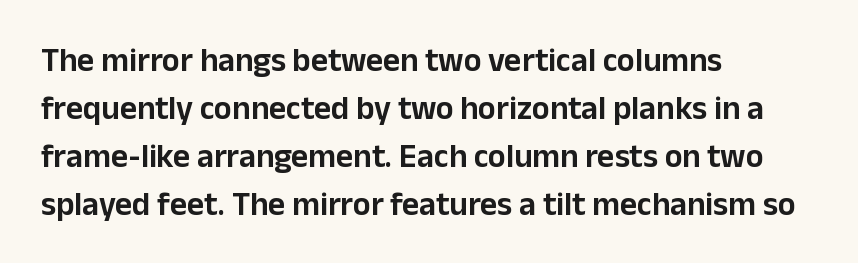
The image shows 33 px sans-serif type, upright; set left-aligned, normal line spacing (1.45x), normal letter spacing, not underlined; low stroke contrast and a medium x-height.
